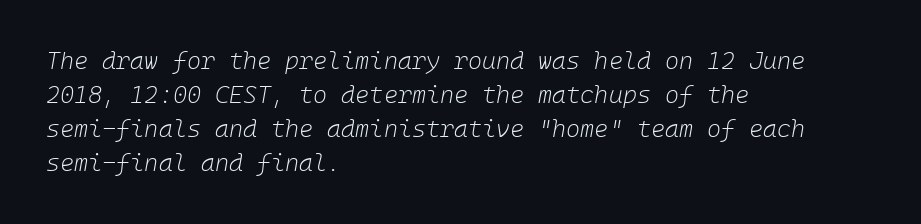
{"italic": "yes", "lean": "right", "slant_degrees": 10, "bold": "no", "underline": "no", "align": "left", "line_spacing": "normal", "line_spacing_ratio": 1.42, "letter_spacing": "normal", "letter_spacing_em": 0.0, "glyph_px": 24}
